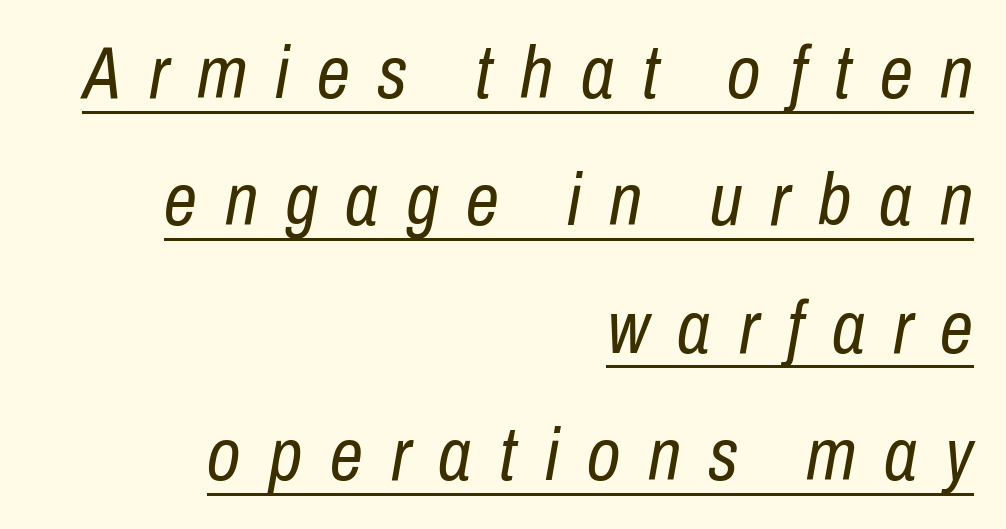
The image shows 74 px regular-weight, condensed type, italic (leaning right); set right-aligned, line spacing 1.72x, unusually wide letter spacing (+0.38 em), underlined; low stroke contrast and a medium x-height.
